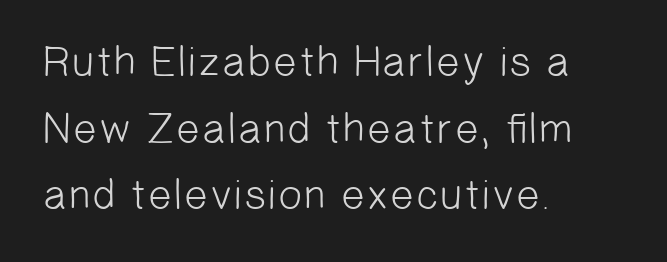
Caption: standard tracking, unaltered. The rendering anchors every line to the left-hand side. Stem width sits at or under what a default text font uses. Successive baselines arrive at the customary interval. The face used here is proportionally spaced, like ordinary book or web type. Nope, no serifs anywhere on these letters.
